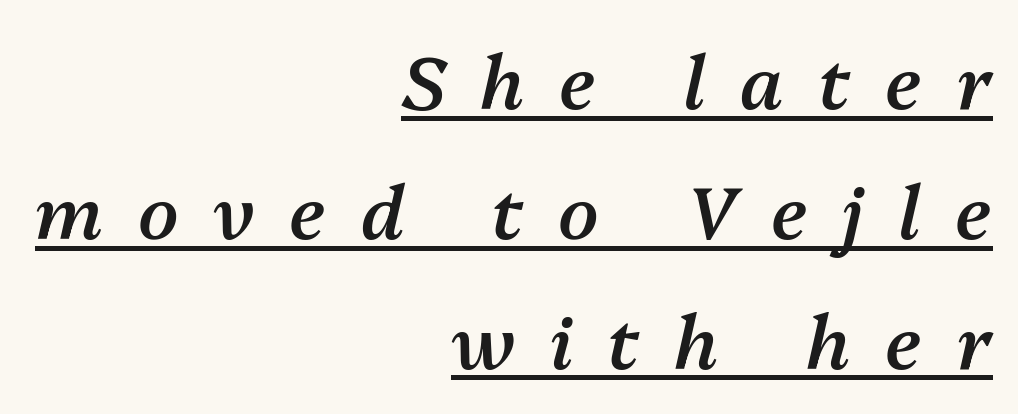
Q: Is the text bold? A: Semi-bold.
Q: Is the text italic (slanted)? A: Yes, it leans right by about 13 degrees.
Q: Is the text underlined? A: Yes.
Q: How is the paragraph aligned? A: Right-aligned.
Q: Is the spacing between letters normal or unusually wide? A: Unusually wide.
Q: Width (condensed, normal, or wide)? A: Normal.
Q: Stroke contrast? A: Medium.
Q: x-height? A: Medium.
Q: Monospaced? A: No.
